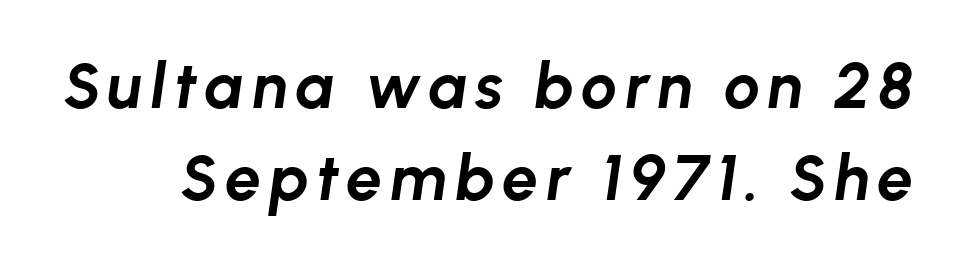
{"italic": "yes", "lean": "right", "slant_degrees": 8, "bold": "yes", "weight": "bold", "width": "normal", "stroke_contrast": "low", "x_height": "medium", "monospaced": "no", "underline": "no", "line_spacing": "normal", "line_spacing_ratio": 1.43, "glyph_px": 64}
